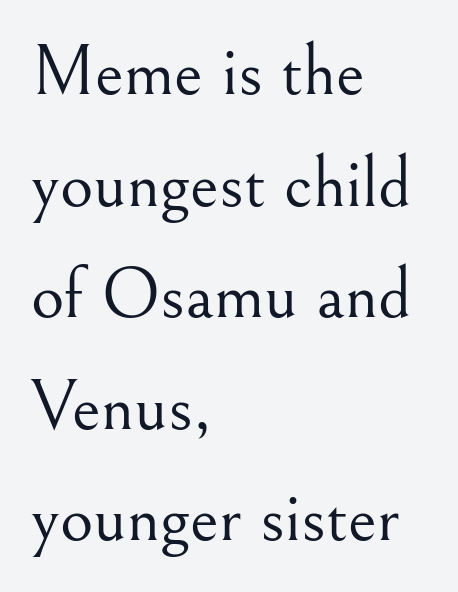
Q: Is the text bold? A: No.
Q: Is the text italic (slanted)? A: No, it is upright.
Q: Is the typeface a serif or a sans-serif typeface? A: Serif.
Q: Is the text underlined? A: No.
Q: How is the paragraph aligned? A: Left-aligned.
Q: Is the spacing between letters normal or unusually wide? A: Normal.
Q: Is the spacing between lines tight, normal or loose? A: Normal.
Q: Width (condensed, normal, or wide)? A: Normal.
Q: Stroke contrast? A: Medium.
Q: x-height? A: Small.
Q: Monospaced? A: No.
